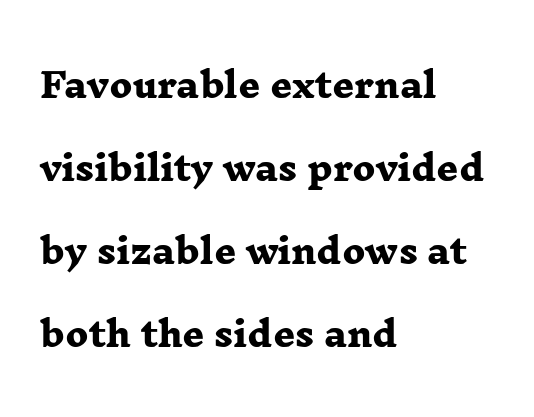
The image shows 34 px heavy, wide serif type; set left-aligned, loose line spacing (2.44x), normal letter spacing, not underlined; low stroke contrast and a medium x-height.
